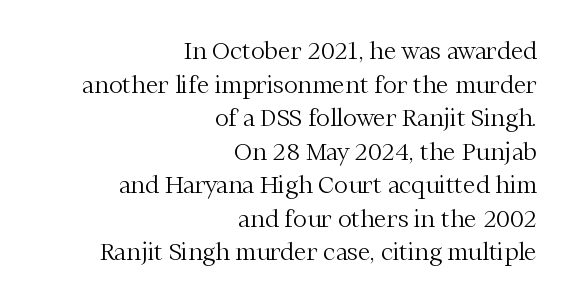
Q: Is the text bold? A: No.
Q: Is the text italic (slanted)? A: No, it is upright.
Q: Is the text underlined? A: No.
Q: How is the paragraph aligned? A: Right-aligned.
Q: Is the spacing between letters normal or unusually wide? A: Normal.
Q: Is the spacing between lines tight, normal or loose? A: Normal.
